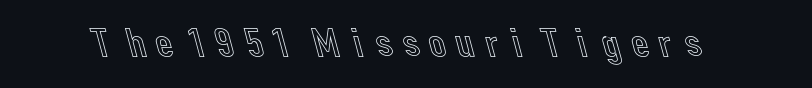
Is this a fixed-width face? No — the glyphs have proportional, varying widths. Clear beneath every line of the passage.
